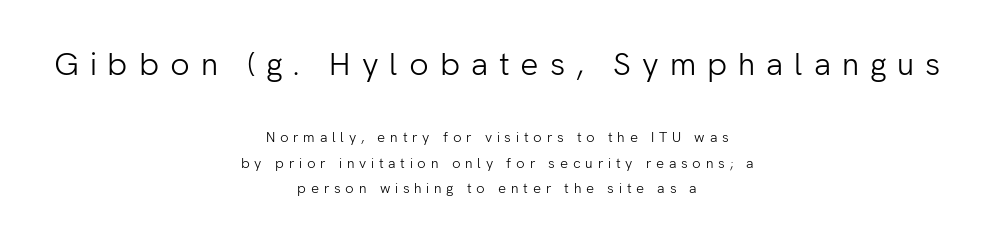
The image shows 32 px light sans-serif type, upright; set centered, line spacing 1.83x, unusually wide letter spacing (+0.34 em), not underlined; the first (top) block is 2.29x larger; low stroke contrast and a medium x-height.
